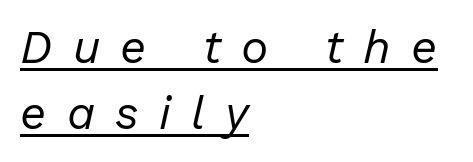
{"italic": "yes", "lean": "right", "slant_degrees": 13, "bold": "no", "weight": "regular", "width": "normal", "stroke_contrast": "low", "x_height": "medium", "monospaced": "no", "underline": "yes", "align": "left", "line_spacing": "normal", "line_spacing_ratio": 1.44, "letter_spacing": "wide", "letter_spacing_em": 0.44, "glyph_px": 46}
